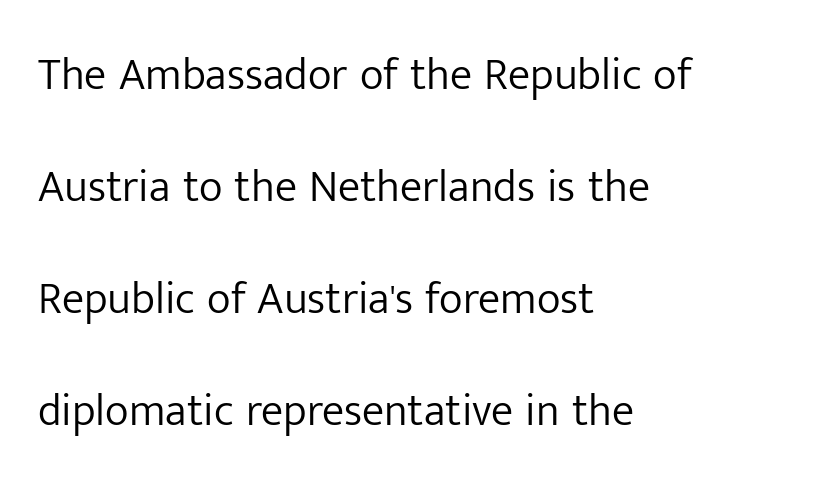
Check where the strokes stop: nothing finishes them off — pure sans. A clean baseline with only descenders dipping below it. This block would shrink considerably if given ordinary leading; it's expanded now. A typesetter would call this zero additional tracking. Weight: not bold — regular or lighter.
